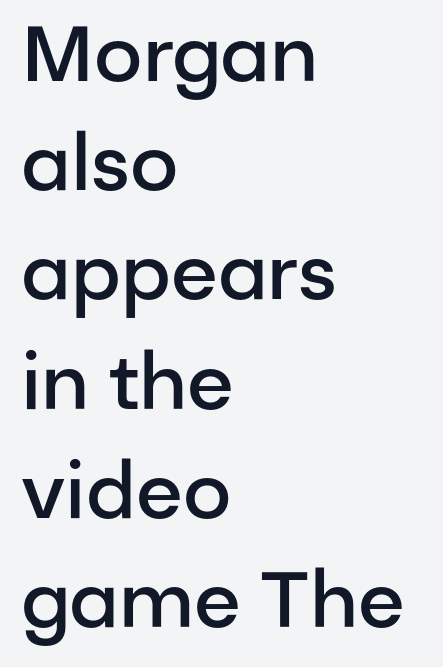
Caption: multi-line text, flush left, ragged right. The glyphs in this specimen are sans serif. The letters stand upright; this is a roman face. Its strokes are somewhat broadened, the hallmark of semibold type. Bare-footed words on every line. This sample uses plain, unmodified letter spacing.
